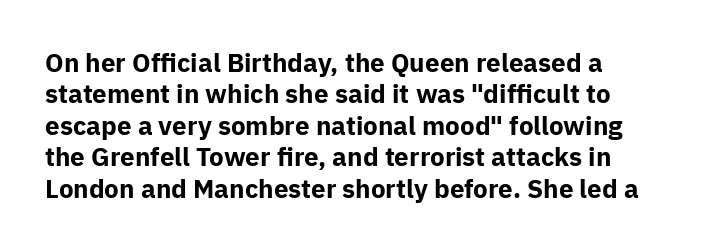
Q: Is the text bold? A: Yes.
Q: Is the text italic (slanted)? A: No, it is upright.
Q: Is the text underlined? A: No.
Q: Is the spacing between letters normal or unusually wide? A: Normal.
